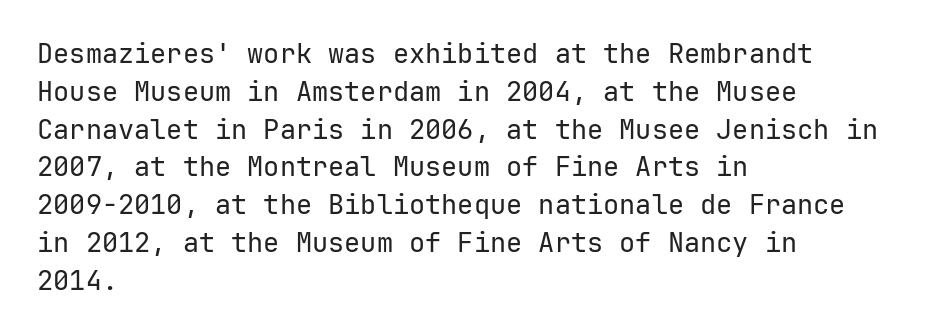
The image shows 27 px text type, upright; set left-aligned, normal line spacing (1.4x), normal letter spacing, not underlined.
